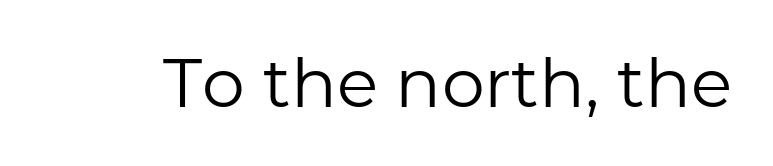
{"serif": "no", "italic": "no", "bold": "no", "weight": "regular", "width": "normal", "stroke_contrast": "low", "x_height": "medium", "monospaced": "no", "underline": "no", "letter_spacing": "normal", "letter_spacing_em": 0.0, "glyph_px": 68}
